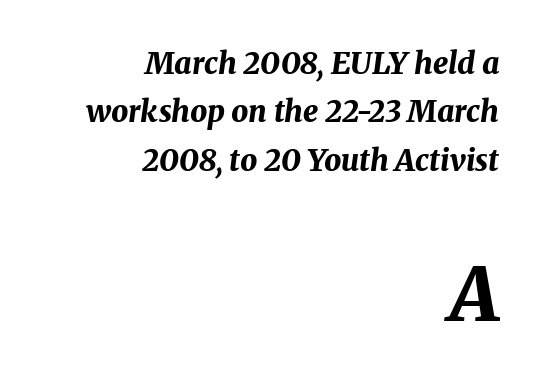
{"italic": "yes", "lean": "right", "slant_degrees": 8, "bold": "yes", "weight": "bold", "width": "normal", "stroke_contrast": "medium", "x_height": "medium", "monospaced": "no", "underline": "no", "align": "right", "line_spacing": "normal", "line_spacing_ratio": 1.61, "letter_spacing": "normal", "letter_spacing_em": 0.0, "larger_block": "second", "size_ratio": 2.47, "glyph_px": 74}
